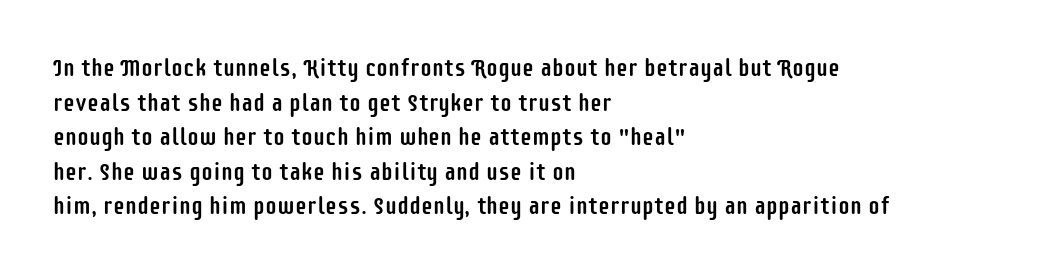
{"italic": "no", "underline": "no", "align": "left", "line_spacing": "normal", "line_spacing_ratio": 1.44, "letter_spacing": "normal", "letter_spacing_em": 0.0, "glyph_px": 24}
